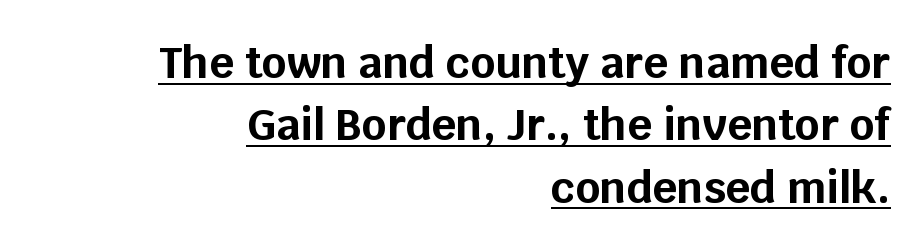
Q: Is the text bold? A: Yes.
Q: Is the text italic (slanted)? A: No, it is upright.
Q: Is the typeface a serif or a sans-serif typeface? A: Sans-serif.
Q: Is the text underlined? A: Yes.
Q: How is the paragraph aligned? A: Right-aligned.
Q: Is the spacing between letters normal or unusually wide? A: Normal.
Q: Is the spacing between lines tight, normal or loose? A: Normal.
Q: Width (condensed, normal, or wide)? A: Normal.
Q: Stroke contrast? A: Low.
Q: x-height? A: Large.
Q: Monospaced? A: No.
